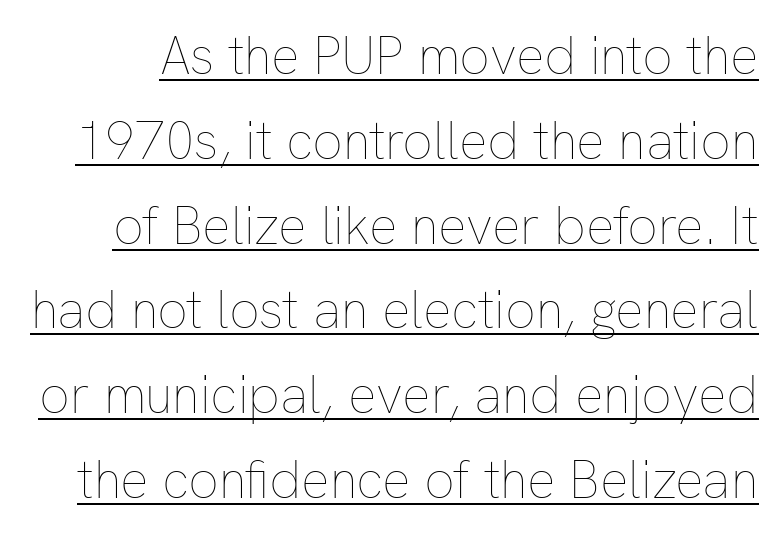
Underline: present. The type is set solid horizontally, with unmodified tracking. Think of a printed novel: that variable character pitch is what you see here. Compared with typical paragraphs, the rows here are spaced about the same. The font is comparable to plain body text, perhaps lighter.
